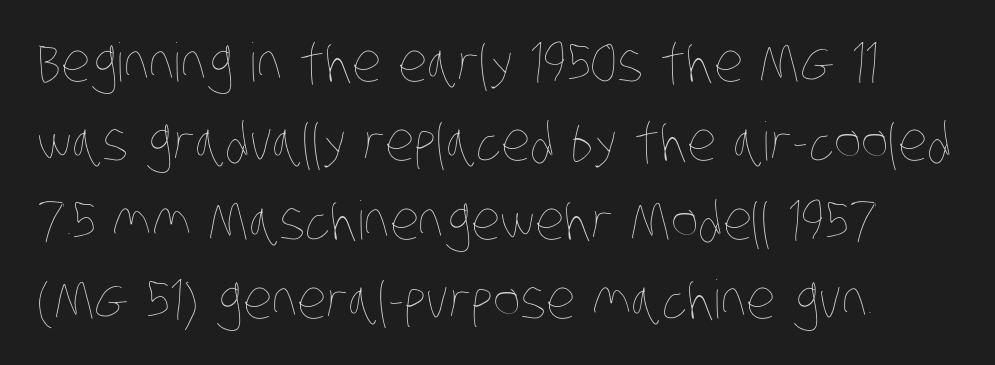
The image shows 53 px thin, condensed type; set normal line spacing (1.49x), normal letter spacing, not underlined; low stroke contrast and a large x-height.
